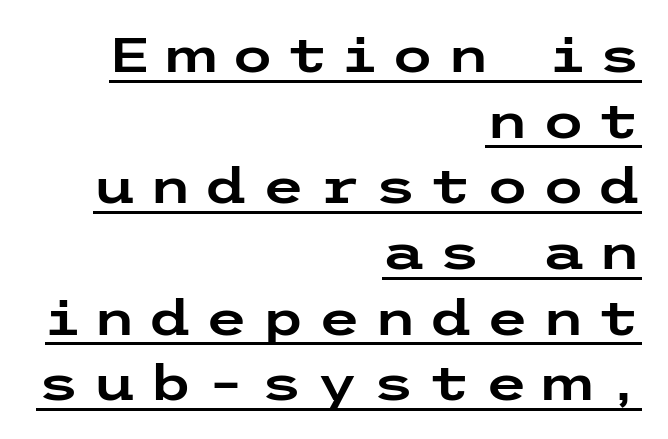
Is there much room between lines? A standard amount, neither cramped nor airy. Leftover space on each line is placed entirely before the opening word. Every word sits above its own underline. Vertical strokes here are truly vertical. Are there feet on the stems? There aren't — it's a sans. Each word looks stretched out because of the extra space between its letters.
